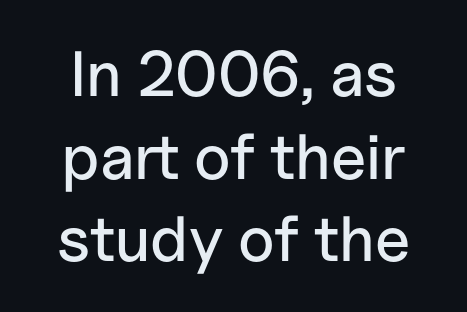
{"serif": "no", "italic": "no", "width": "normal", "stroke_contrast": "low", "x_height": "medium", "monospaced": "no", "underline": "no", "line_spacing": "normal", "line_spacing_ratio": 1.29, "letter_spacing": "normal", "letter_spacing_em": 0.0, "glyph_px": 64}
